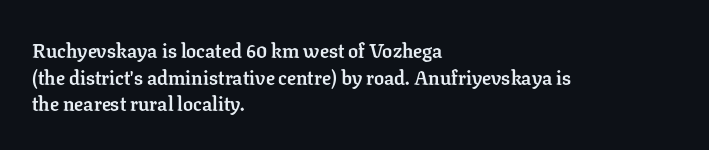
{"italic": "no", "bold": "yes", "underline": "no", "align": "left", "line_spacing": "normal", "line_spacing_ratio": 1.33, "letter_spacing": "normal", "letter_spacing_em": 0.0, "glyph_px": 20}
